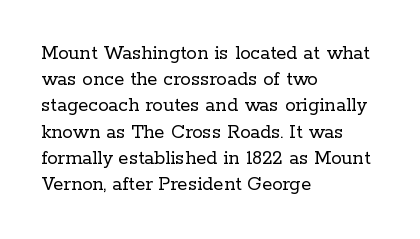
{"italic": "no", "bold": "no", "underline": "no", "align": "left", "line_spacing": "normal", "line_spacing_ratio": 1.25, "letter_spacing": "normal", "letter_spacing_em": 0.0, "glyph_px": 21}
